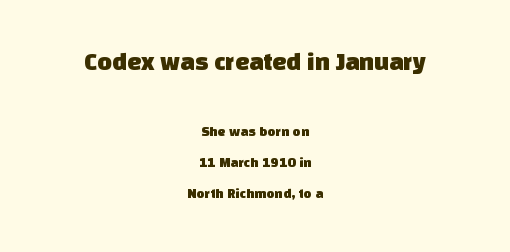
{"underline": "no", "align": "center", "line_spacing": "loose", "line_spacing_ratio": 2.23, "letter_spacing": "normal", "letter_spacing_em": 0.0, "larger_block": "first", "size_ratio": 1.79, "glyph_px": 25}
